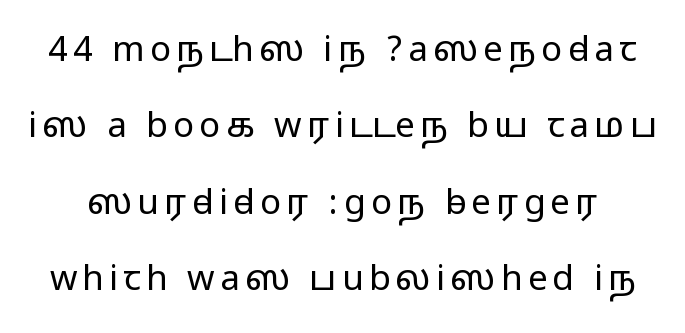
The image shows 35 px wide sans-serif type, upright; set loose line spacing (2.18x), not underlined; medium stroke contrast.
